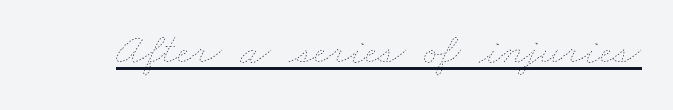
Q: Is the text bold? A: No.
Q: Is the text underlined? A: Yes.
Q: Is the spacing between letters normal or unusually wide? A: Normal.
Q: Width (condensed, normal, or wide)? A: Wide.
Q: Stroke contrast? A: Low.
Q: x-height? A: Small.
Q: Monospaced? A: No.
